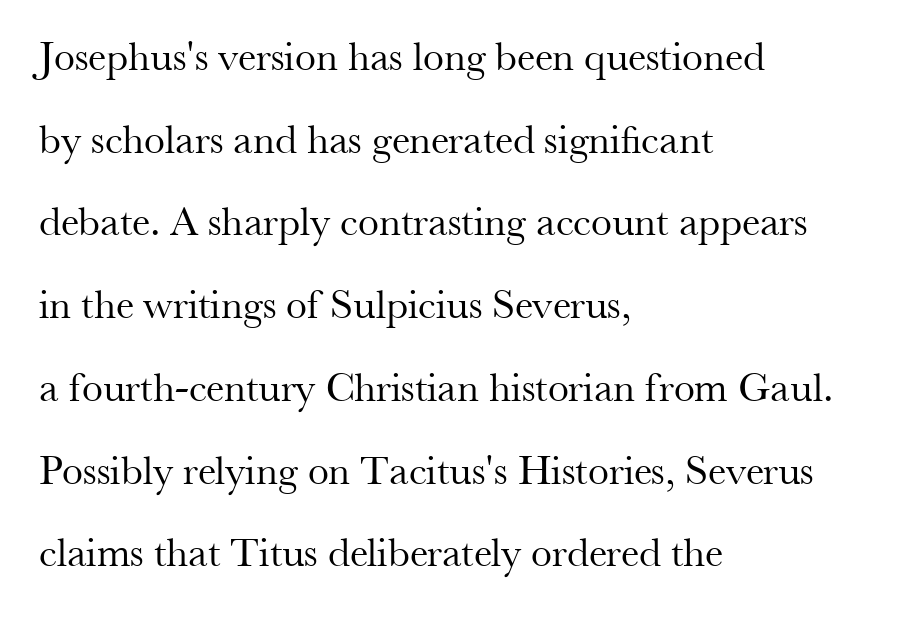
{"serif": "yes", "italic": "no", "bold": "no", "weight": "regular", "width": "normal", "stroke_contrast": "medium", "x_height": "small", "monospaced": "no", "underline": "no", "align": "left", "line_spacing": "loose", "line_spacing_ratio": 1.97, "letter_spacing": "normal", "letter_spacing_em": 0.0, "glyph_px": 42}
